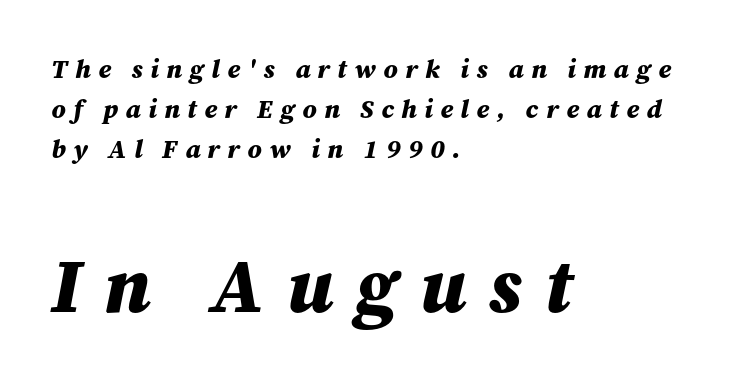
{"italic": "yes", "lean": "right", "slant_degrees": 12, "bold": "yes", "weight": "bold", "width": "normal", "stroke_contrast": "medium", "x_height": "medium", "monospaced": "no", "underline": "no", "align": "left", "line_spacing": "normal", "line_spacing_ratio": 1.53, "letter_spacing": "wide", "letter_spacing_em": 0.29, "larger_block": "second", "size_ratio": 2.96, "glyph_px": 77}
